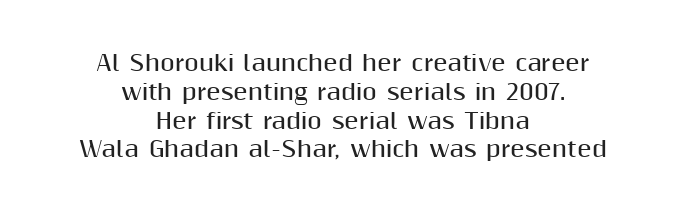
Q: Is the text bold? A: Yes.
Q: Is the text italic (slanted)? A: No, it is upright.
Q: Is the text underlined? A: No.
Q: How is the paragraph aligned? A: Centered.
Q: Is the spacing between letters normal or unusually wide? A: Normal.
Q: Is the spacing between lines tight, normal or loose? A: Normal.
